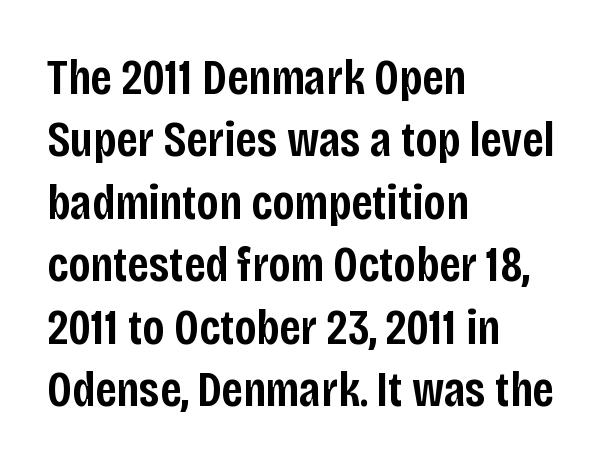
Q: Is the text bold? A: Semi-bold.
Q: Is the text italic (slanted)? A: No, it is upright.
Q: Is the typeface a serif or a sans-serif typeface? A: Sans-serif.
Q: Is the text underlined? A: No.
Q: How is the paragraph aligned? A: Left-aligned.
Q: Is the spacing between letters normal or unusually wide? A: Normal.
Q: Is the spacing between lines tight, normal or loose? A: Normal.
Q: Width (condensed, normal, or wide)? A: Condensed.
Q: Stroke contrast? A: Low.
Q: x-height? A: Large.
Q: Monospaced? A: No.
